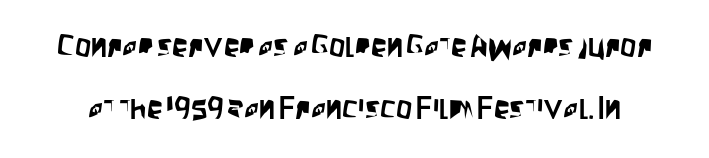
{"serif": "no", "italic": "no", "width": "condensed", "stroke_contrast": "low", "x_height": "large", "monospaced": "no", "underline": "no", "line_spacing": "loose", "line_spacing_ratio": 1.95, "letter_spacing": "normal", "letter_spacing_em": 0.0, "glyph_px": 32}
